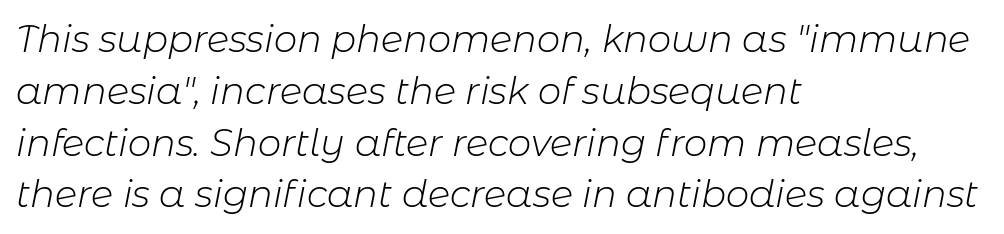
Q: Is the text bold? A: No.
Q: Is the text italic (slanted)? A: Yes, it leans right by about 11 degrees.
Q: Is the text underlined? A: No.
Q: How is the paragraph aligned? A: Left-aligned.
Q: Is the spacing between letters normal or unusually wide? A: Normal.
Q: Is the spacing between lines tight, normal or loose? A: Normal.
Q: Width (condensed, normal, or wide)? A: Normal.
Q: Stroke contrast? A: Low.
Q: x-height? A: Medium.
Q: Monospaced? A: No.
